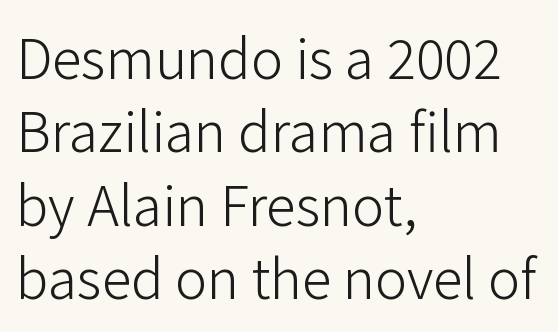
{"serif": "no", "italic": "no", "bold": "no", "weight": "light", "width": "normal", "stroke_contrast": "low", "x_height": "medium", "monospaced": "no", "underline": "no", "align": "left", "line_spacing": "normal", "line_spacing_ratio": 1.36, "letter_spacing": "normal", "letter_spacing_em": 0.0, "glyph_px": 54}
